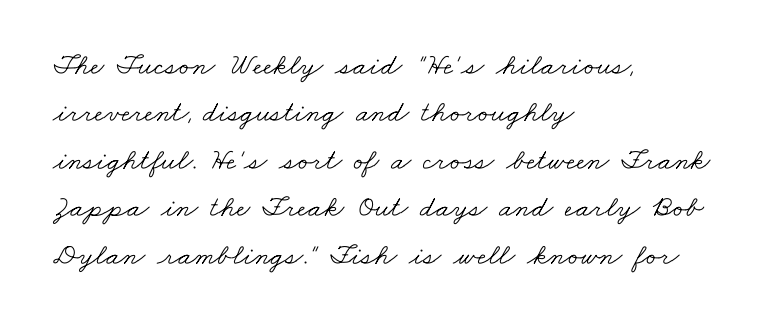
The image shows 30 px light, wide serif type; set left-aligned, normal line spacing (1.58x), normal letter spacing, not underlined; low stroke contrast and a small x-height.
